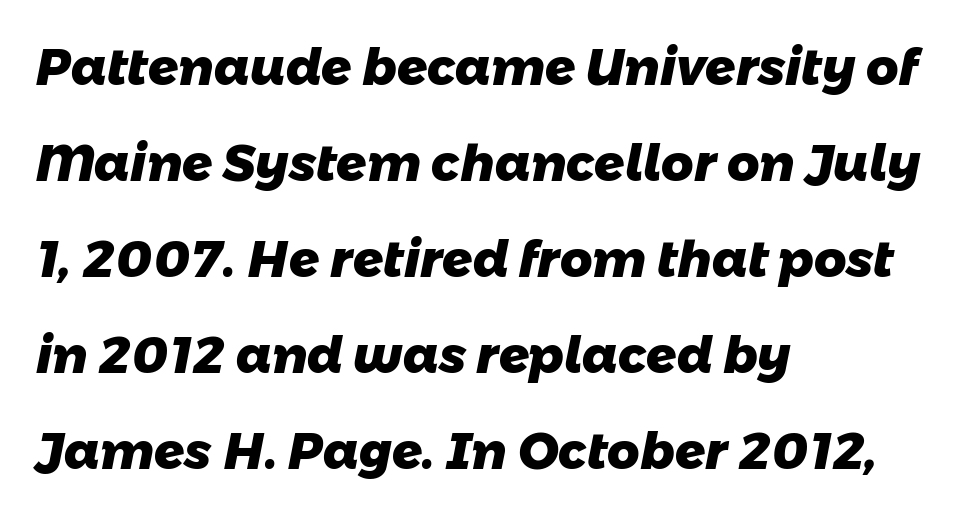
{"serif": "no", "bold": "yes", "weight": "heavy", "width": "normal", "stroke_contrast": "low", "x_height": "medium", "monospaced": "no", "underline": "no", "align": "left", "line_spacing": "loose", "line_spacing_ratio": 1.92, "letter_spacing": "normal", "letter_spacing_em": 0.0, "glyph_px": 50}
